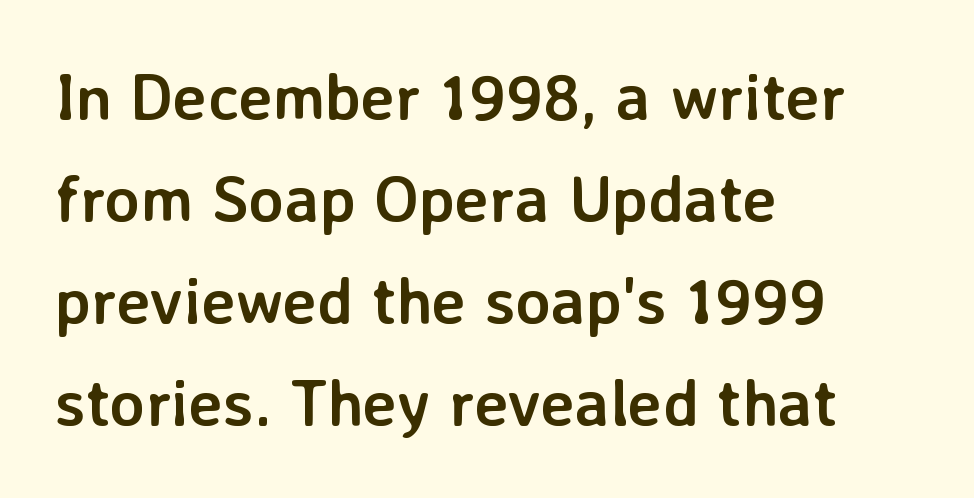
The image shows 65 px semibold sans-serif type, upright; set left-aligned, normal line spacing (1.57x), normal letter spacing, not underlined; low stroke contrast and a medium x-height.
